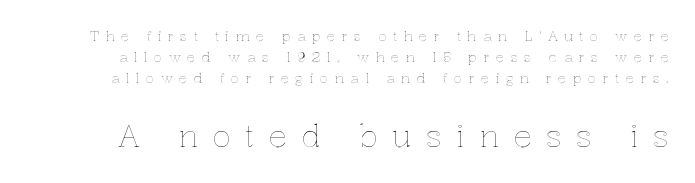
The image shows 31 px text type, upright; set normal line spacing (1.5x), unusually wide letter spacing (+0.46 em), not underlined; the second (bottom) block is 2.21x larger; a medium x-height.
